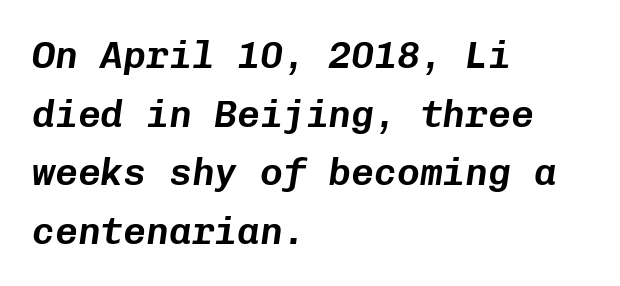
{"italic": "yes", "lean": "right", "slant_degrees": 8, "width": "normal", "stroke_contrast": "low", "x_height": "medium", "monospaced": "yes", "underline": "no", "align": "left", "line_spacing": "normal", "line_spacing_ratio": 1.54, "letter_spacing": "normal", "letter_spacing_em": 0.0, "glyph_px": 38}
